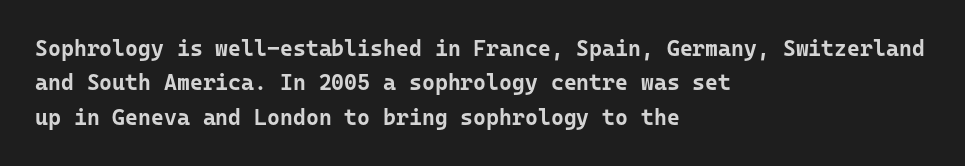
{"italic": "no", "bold": "yes", "underline": "no", "align": "left", "line_spacing": "normal", "line_spacing_ratio": 1.56, "letter_spacing": "normal", "letter_spacing_em": 0.0, "glyph_px": 22}
